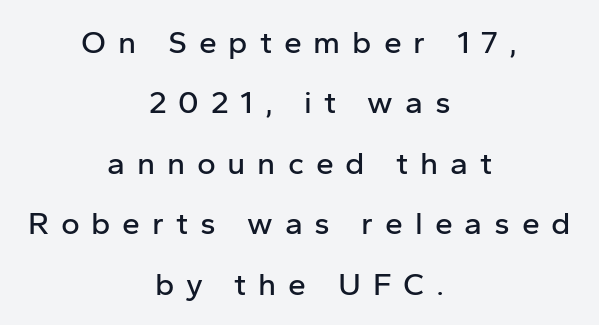
{"serif": "no", "italic": "no", "width": "normal", "stroke_contrast": "low", "x_height": "medium", "monospaced": "no", "underline": "no", "align": "center", "line_spacing_ratio": 1.89, "letter_spacing": "wide", "letter_spacing_em": 0.37, "glyph_px": 32}
